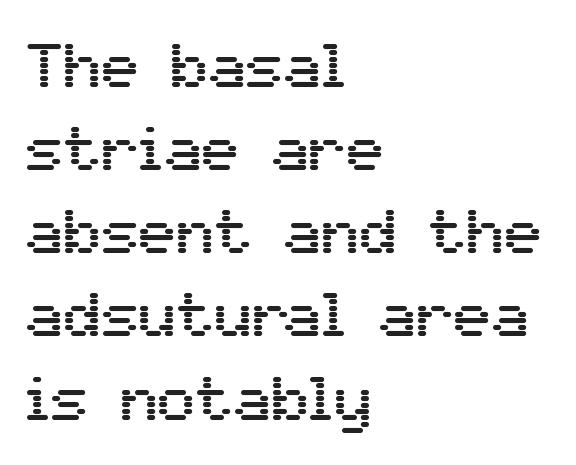
One glance says typical: line gaps are just what's usual. Visually the block forms a straight wall on the left and a jagged coastline on the right. Posture: upright roman. Note: no serifs on the glyphs.
